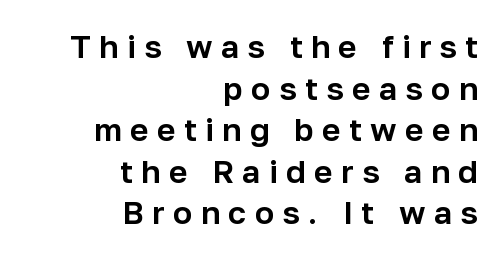
Q: Is the text italic (slanted)? A: No, it is upright.
Q: Is the typeface a serif or a sans-serif typeface? A: Sans-serif.
Q: Is the text underlined? A: No.
Q: How is the paragraph aligned? A: Right-aligned.
Q: Is the spacing between letters normal or unusually wide? A: Unusually wide.
Q: Is the spacing between lines tight, normal or loose? A: Normal.
Q: Width (condensed, normal, or wide)? A: Normal.
Q: Stroke contrast? A: Low.
Q: x-height? A: Medium.
Q: Monospaced? A: No.
